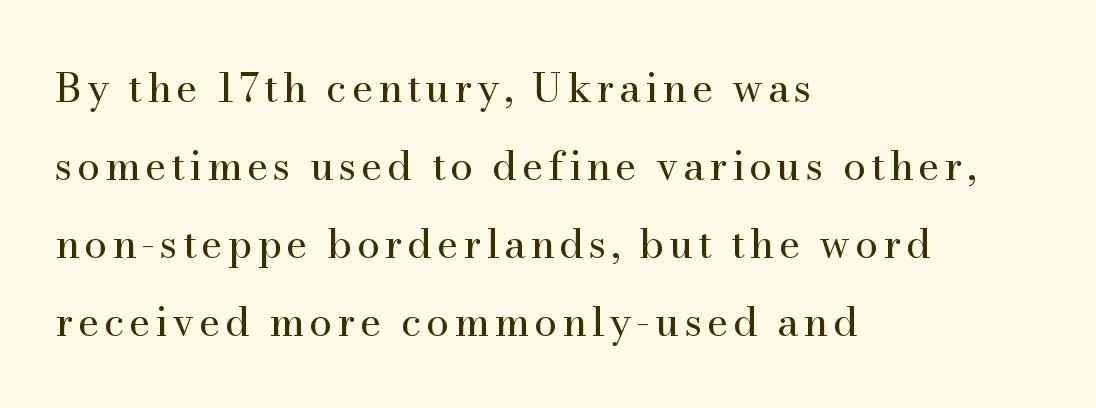
{"serif": "yes", "italic": "no", "bold": "no", "weight": "regular", "width": "normal", "stroke_contrast": "medium", "x_height": "small", "monospaced": "no", "underline": "no", "align": "left", "line_spacing": "loose", "line_spacing_ratio": 1.9, "glyph_px": 41}
